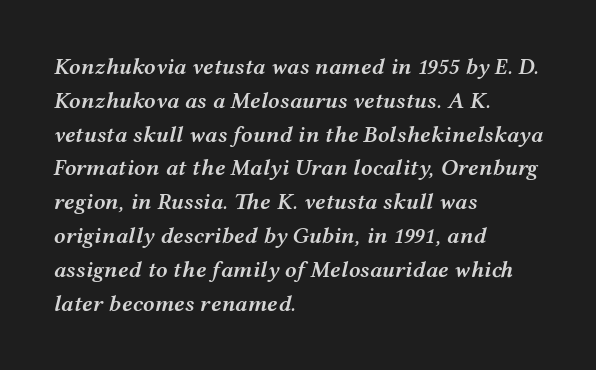
Q: Is the text bold? A: Semi-bold.
Q: Is the text italic (slanted)? A: Yes, it leans right by about 12 degrees.
Q: Is the text underlined? A: No.
Q: How is the paragraph aligned? A: Left-aligned.
Q: Is the spacing between letters normal or unusually wide? A: Normal.
Q: Is the spacing between lines tight, normal or loose? A: Normal.
